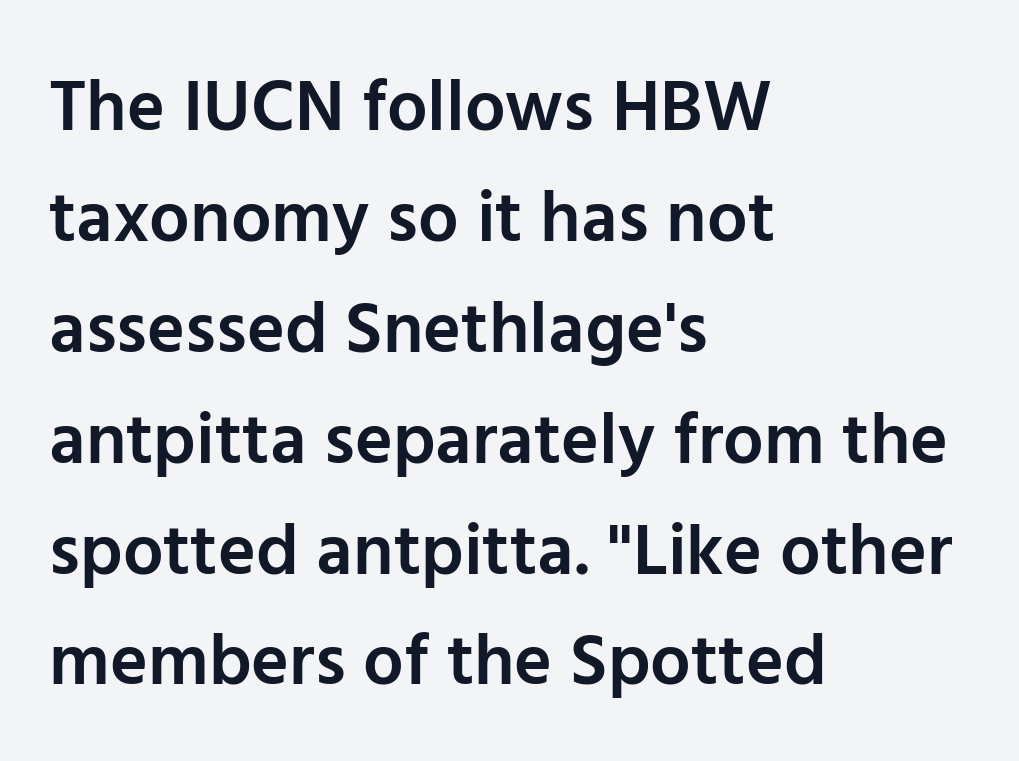
Looks like regular typesetting: each glyph gets only the width it needs. The face used here is a semibold: visibly heavier than regular, lighter than bold. Whoever set this chose a conventional vertical rhythm. The axis of the letterforms is exactly vertical.
